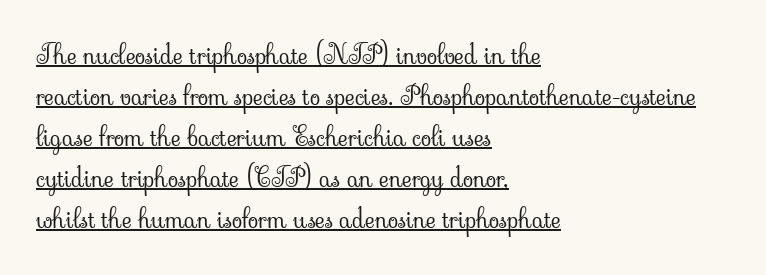
Q: Is the text bold? A: No.
Q: Is the text italic (slanted)? A: No, it is upright.
Q: Is the text underlined? A: Yes.
Q: How is the paragraph aligned? A: Left-aligned.
Q: Is the spacing between letters normal or unusually wide? A: Normal.
Q: Is the spacing between lines tight, normal or loose? A: Normal.
